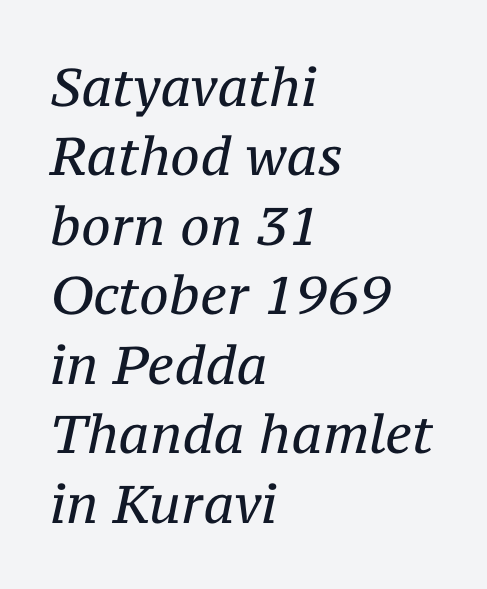
Q: Is the text bold? A: No.
Q: Is the text italic (slanted)? A: Yes, it leans right by about 12 degrees.
Q: Is the typeface a serif or a sans-serif typeface? A: Serif.
Q: Is the text underlined? A: No.
Q: How is the paragraph aligned? A: Left-aligned.
Q: Is the spacing between letters normal or unusually wide? A: Normal.
Q: Is the spacing between lines tight, normal or loose? A: Normal.
Q: Width (condensed, normal, or wide)? A: Normal.
Q: Stroke contrast? A: Medium.
Q: x-height? A: Medium.
Q: Monospaced? A: No.
